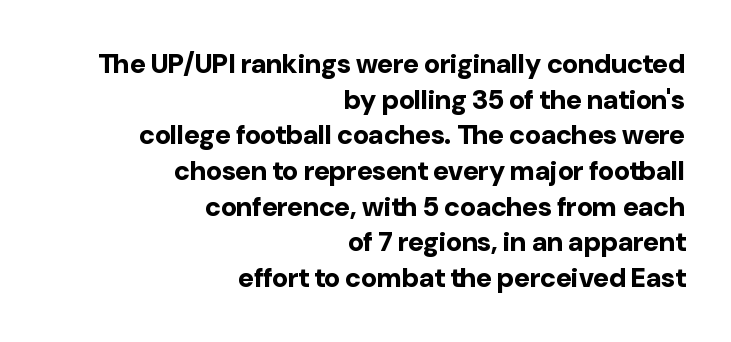
Q: Is the text bold? A: Yes.
Q: Is the text italic (slanted)? A: No, it is upright.
Q: Is the text underlined? A: No.
Q: How is the paragraph aligned? A: Right-aligned.
Q: Is the spacing between letters normal or unusually wide? A: Normal.
Q: Is the spacing between lines tight, normal or loose? A: Normal.
